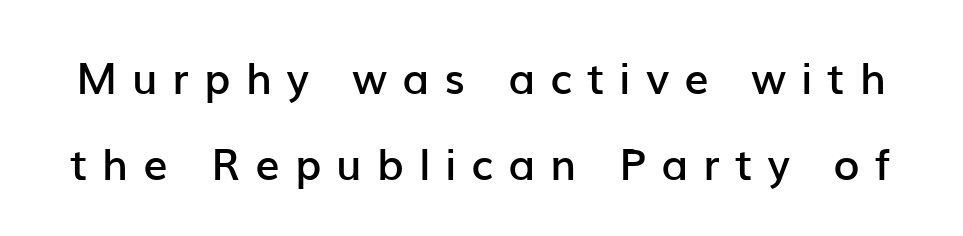
Any mark beneath the type? The region is blank. Designer's note — italics off, roman on. Compared with typical body copy, the letter spacing here is much looser. Slightly chunky letters — semibold, I'd say, not full bold. One glance says open: line gaps are wider than usual. I'd call this a sans setting — the letters go barefoot.
